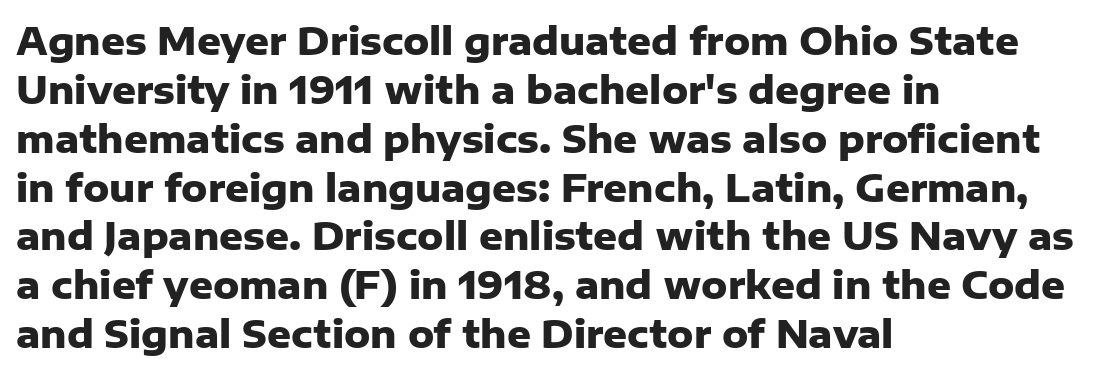
The image shows 37 px heavy sans-serif type, upright; set left-aligned, normal line spacing (1.32x), normal letter spacing, not underlined; low stroke contrast and a medium x-height.
